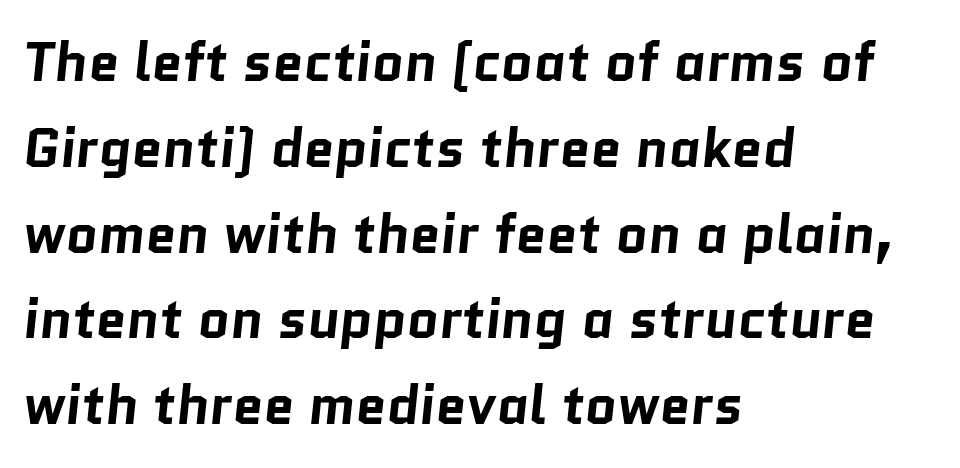
Is there much room between lines? A standard amount, neither cramped nor airy. Does the weight exceed regular? Yes, all the way to bold. A typesetter would call this zero additional tracking. The space directly below the letters is spotless. The designer went with a sans here, leaving each stem footless.
